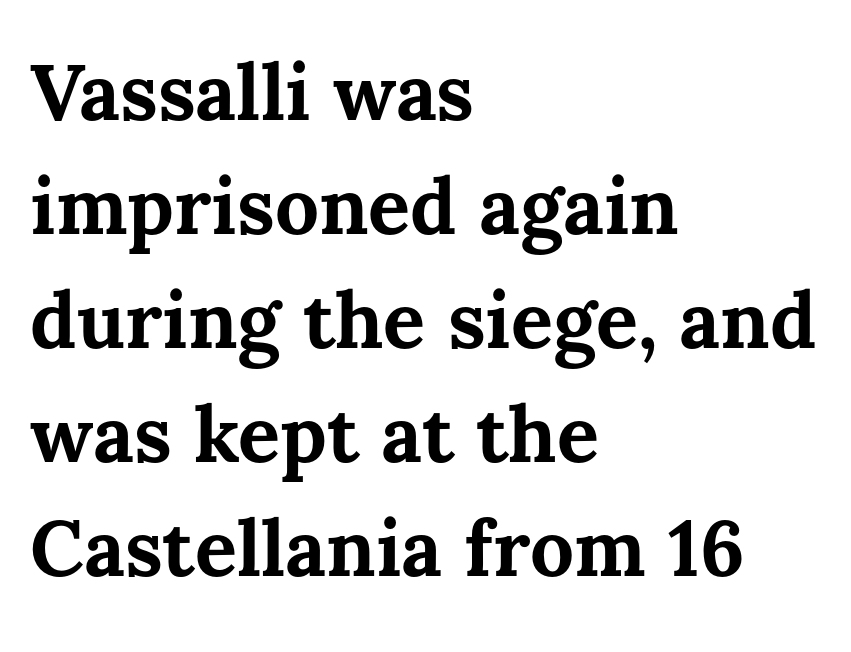
The designer left line spacing at the default. Rendered with straight, roman letterforms. Is the type bold? Yes — the strokes are clearly thick and heavy. This rendering features lettering with no underline. The face used here is proportionally spaced, like ordinary book or web type.
